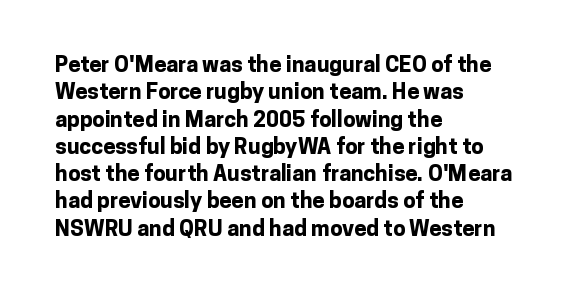
{"italic": "no", "bold": "yes", "underline": "no", "align": "left", "line_spacing_ratio": 1.24, "letter_spacing": "normal", "letter_spacing_em": 0.0, "glyph_px": 22}
